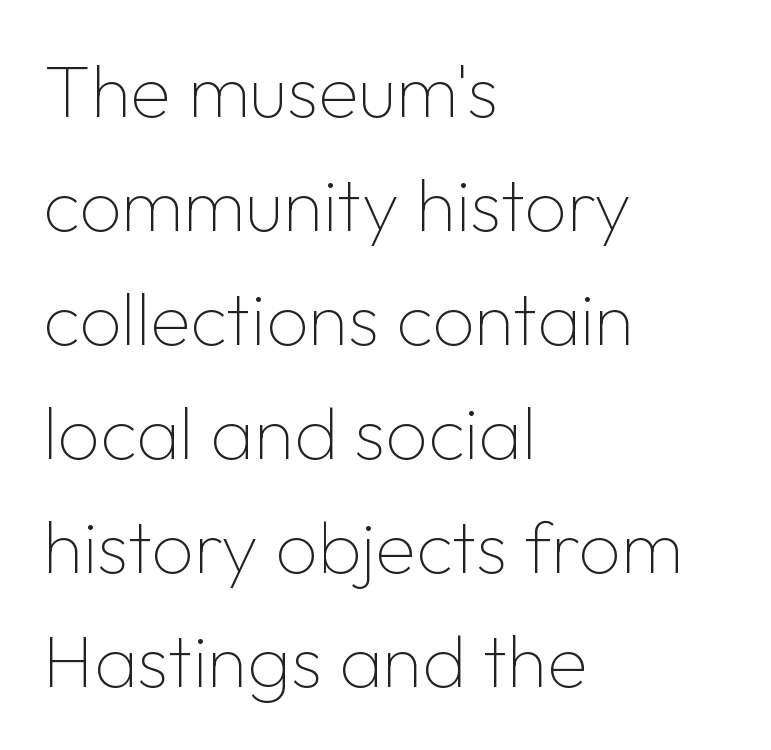
Underline: absent. Is there much room between lines? A standard amount, neither cramped nor airy. Character widths vary here, with narrow letters taking less room than wide ones. The letters sit at their default tracking, neither squeezed nor spread. Tall strokes in this sample are plumb rather than angled.
